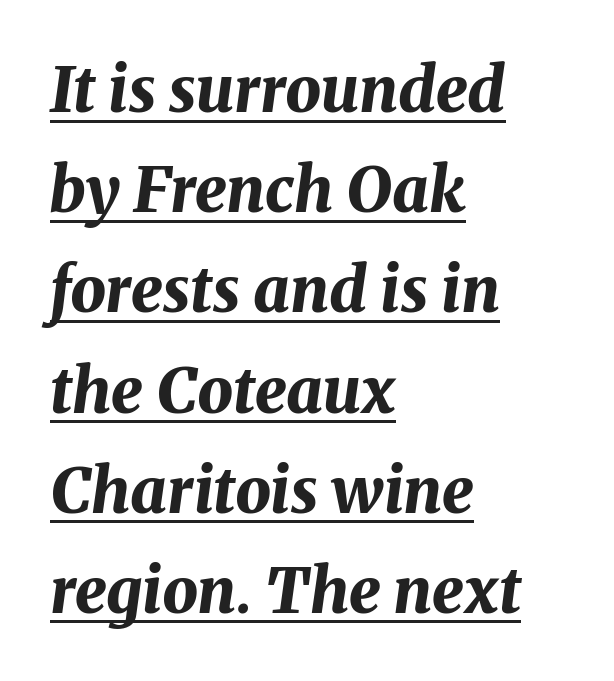
Looks like regular typesetting: each glyph gets only the width it needs. Is the letter spacing exaggerated? No — it looks like the ordinary default. The words here are underlined. Notice how the stems are inclined rather than vertical — that's the hallmark of italics. A full-strength bold gives these letters their thick strokes. Each new line begins a customary step beneath the previous one.
